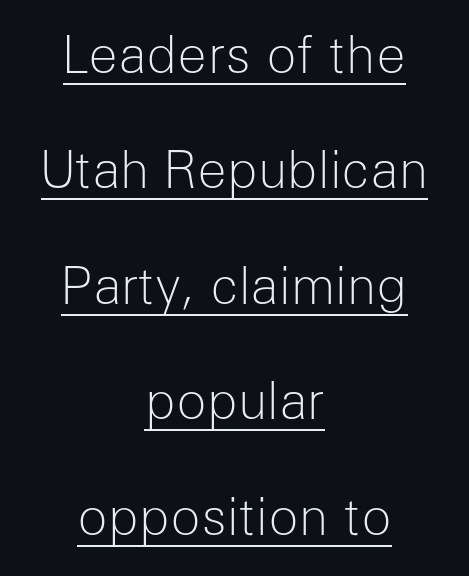
The image shows 50 px light sans-serif type, upright; set centered, loose line spacing (2.31x), normal letter spacing, underlined; low stroke contrast and a medium x-height.
